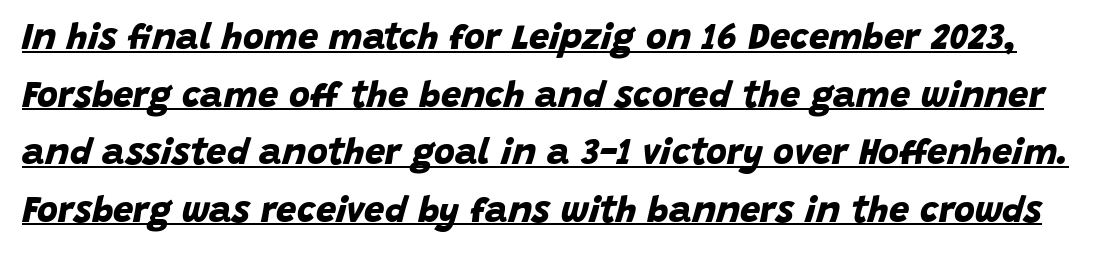
The image shows 36 px bold sans-serif type; set normal line spacing (1.6x), normal letter spacing, underlined; low stroke contrast and a large x-height.
